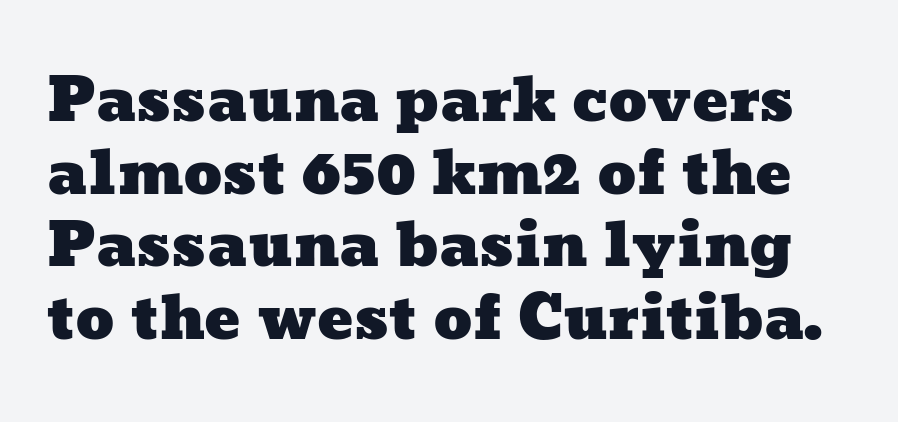
The image shows 60 px wide type; set line spacing 1.21x, normal letter spacing, not underlined; low stroke contrast and a medium x-height.
